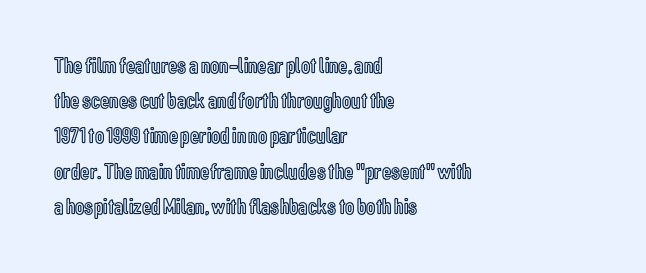
The image shows 23 px text type, upright; set left-aligned, normal line spacing (1.53x), normal letter spacing, not underlined.
